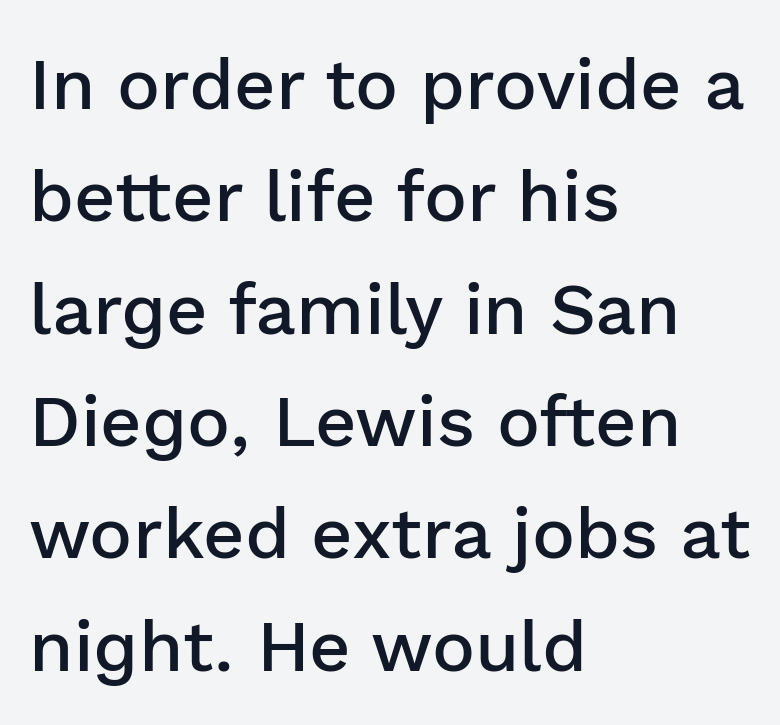
The rendering anchors every line to the left-hand side. Does the leading feel generous? No, just average. Has an underline been added? It has not. Vertical strokes here are truly vertical. Looks like regular typesetting: each glyph gets only the width it needs. Its strokes are somewhat broadened, the hallmark of semibold type.
